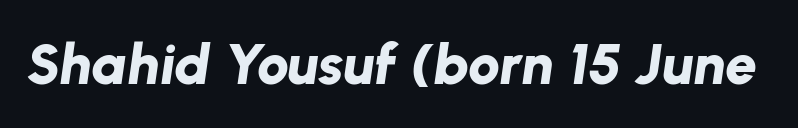
Q: Is the text bold? A: Yes.
Q: Is the text italic (slanted)? A: Yes, it leans right by about 8 degrees.
Q: Is the text underlined? A: No.
Q: Is the spacing between letters normal or unusually wide? A: Normal.
Q: Width (condensed, normal, or wide)? A: Normal.
Q: Stroke contrast? A: Low.
Q: x-height? A: Medium.
Q: Monospaced? A: No.
